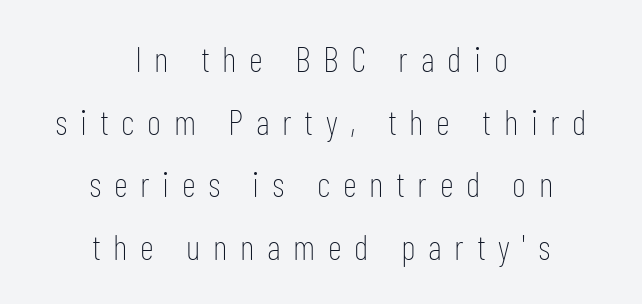
Q: Is the text bold? A: No.
Q: Is the text italic (slanted)? A: No, it is upright.
Q: Is the typeface a serif or a sans-serif typeface? A: Sans-serif.
Q: Is the text underlined? A: No.
Q: How is the paragraph aligned? A: Centered.
Q: Is the spacing between letters normal or unusually wide? A: Unusually wide.
Q: Width (condensed, normal, or wide)? A: Condensed.
Q: Stroke contrast? A: Low.
Q: x-height? A: Medium.
Q: Monospaced? A: No.
